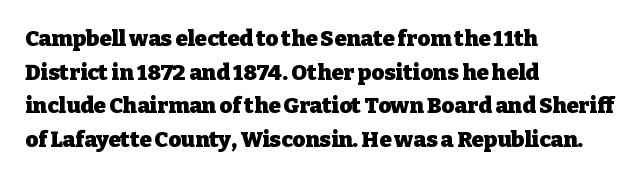
The image shows 22 px bold type, upright; set left-aligned, normal line spacing (1.53x), normal letter spacing, not underlined.
